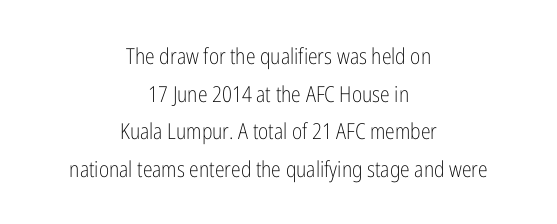
Posture: upright roman. Is the block centered? Yes — each line is placed symmetrically about the middle. Compared with a typical body face, this is equally light or lighter still. Observe the ordinary spacing: letters are neighbours, not strangers. The glyphs are unaccompanied by any horizontal stroke below them.
